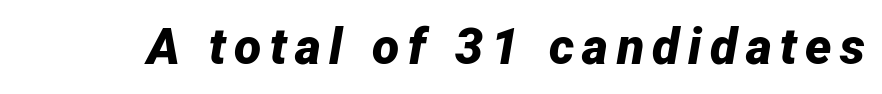
The image shows 50 px bold type, italic (leaning right); set not underlined; low stroke contrast and a medium x-height.
